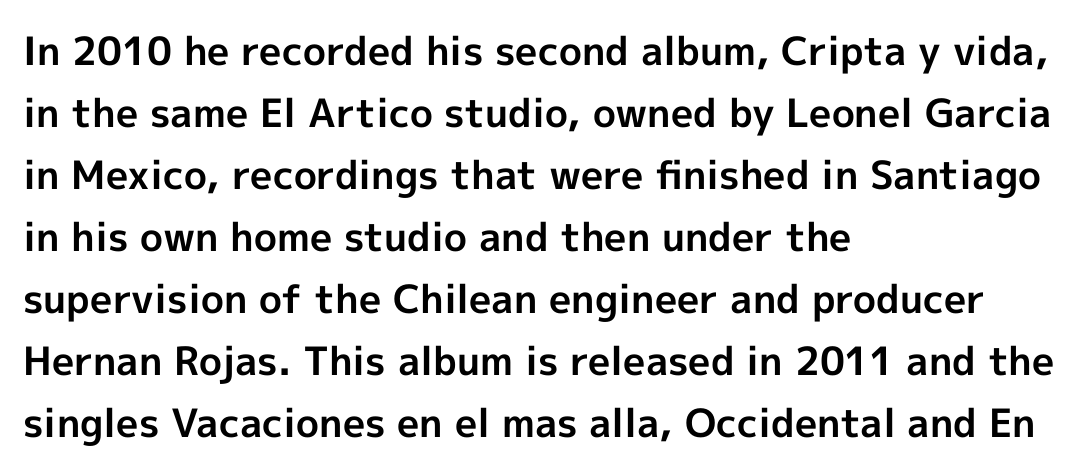
The image shows 39 px bold sans-serif type, upright; set left-aligned, normal line spacing (1.59x), normal letter spacing, not underlined; a medium x-height.
